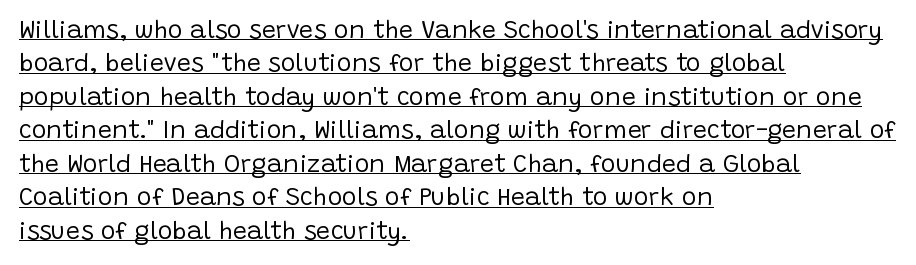
Casual observation: everything's shoved over to the left. Between one letter and the next there's only the usual sliver of space. Underlining? Definitely there. This is the regular roman posture of the typeface.
